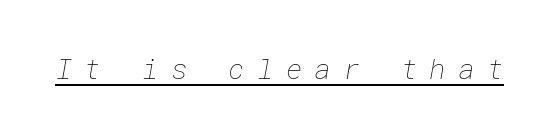
{"bold": "no", "weight": "thin", "width": "normal", "stroke_contrast": "low", "x_height": "medium", "underline": "yes", "letter_spacing": "wide", "letter_spacing_em": 0.44, "glyph_px": 28}
